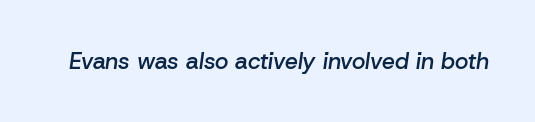
Q: Is the text bold? A: Semi-bold.
Q: Is the text italic (slanted)? A: Yes, it leans right by about 8 degrees.
Q: Is the text underlined? A: No.
Q: Is the spacing between letters normal or unusually wide? A: Normal.
